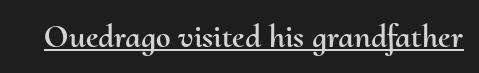
{"italic": "no", "width": "normal", "stroke_contrast": "medium", "x_height": "small", "monospaced": "no", "underline": "yes", "letter_spacing": "normal", "letter_spacing_em": 0.0, "glyph_px": 33}
